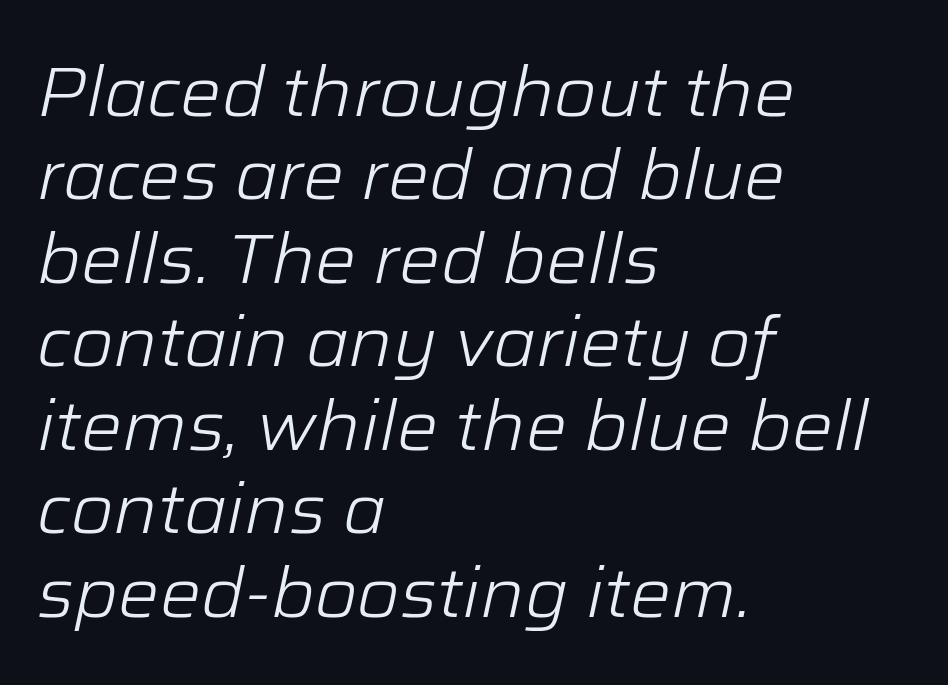
Casual observation: everything's shoved over to the left. In terms of posture, this sample is oblique. The glyphs are unaccompanied by any horizontal stroke below them. Compared with typical body copy, the letter spacing here is the same. Note the varied advance widths — an 'i' is clearly narrower than an 'm'.
